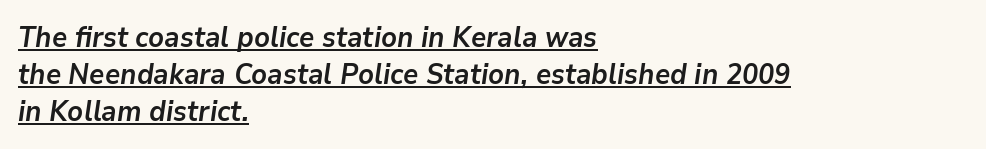
Q: Is the text bold? A: Yes.
Q: Is the text italic (slanted)? A: Yes, it leans right by about 9 degrees.
Q: Is the text underlined? A: Yes.
Q: How is the paragraph aligned? A: Left-aligned.
Q: Is the spacing between letters normal or unusually wide? A: Normal.
Q: Is the spacing between lines tight, normal or loose? A: Normal.
Q: Width (condensed, normal, or wide)? A: Normal.
Q: Stroke contrast? A: Low.
Q: x-height? A: Medium.
Q: Monospaced? A: No.
